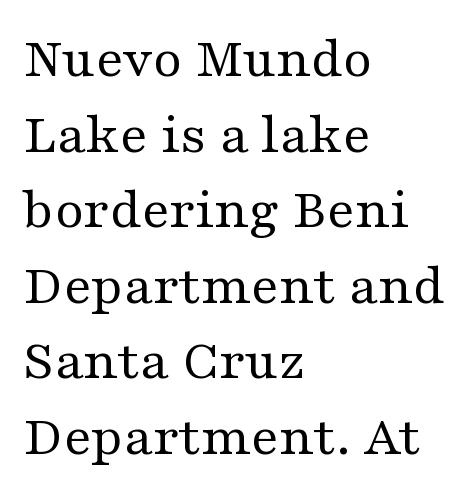
Q: Is the text bold? A: No.
Q: Is the text italic (slanted)? A: No, it is upright.
Q: Is the typeface a serif or a sans-serif typeface? A: Serif.
Q: Is the text underlined? A: No.
Q: How is the paragraph aligned? A: Left-aligned.
Q: Is the spacing between letters normal or unusually wide? A: Normal.
Q: Is the spacing between lines tight, normal or loose? A: Normal.
Q: Width (condensed, normal, or wide)? A: Wide.
Q: Stroke contrast? A: Medium.
Q: x-height? A: Medium.
Q: Monospaced? A: No.
